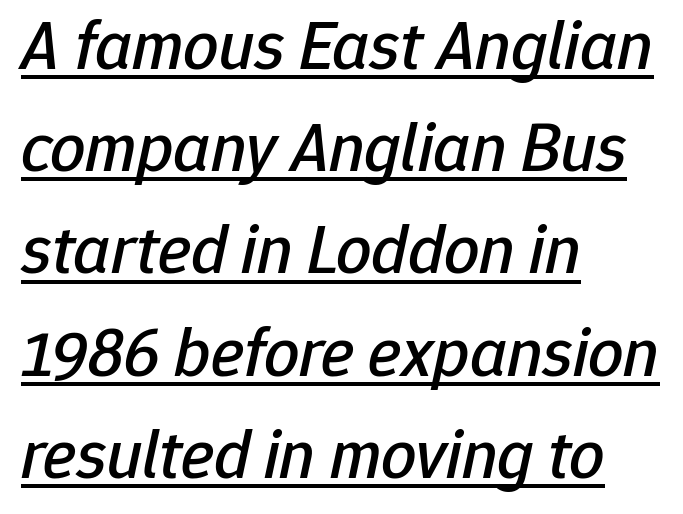
{"italic": "yes", "lean": "right", "slant_degrees": 12, "width": "normal", "stroke_contrast": "low", "x_height": "medium", "monospaced": "no", "underline": "yes", "align": "left", "line_spacing": "normal", "line_spacing_ratio": 1.46, "letter_spacing": "normal", "letter_spacing_em": 0.0, "glyph_px": 70}
